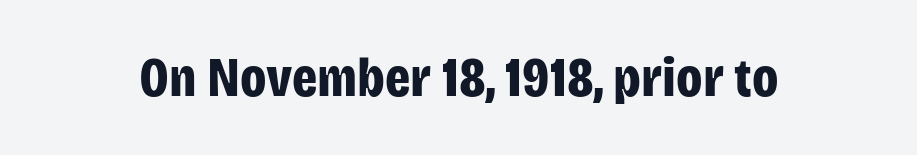
Grotesque or geometric, the face here clearly has no serifs. How heavy is the stroke? Heavy — this is a bold. A roman cut, with each character standing at attention. Looks like regular typesetting: each glyph gets only the width it needs.
